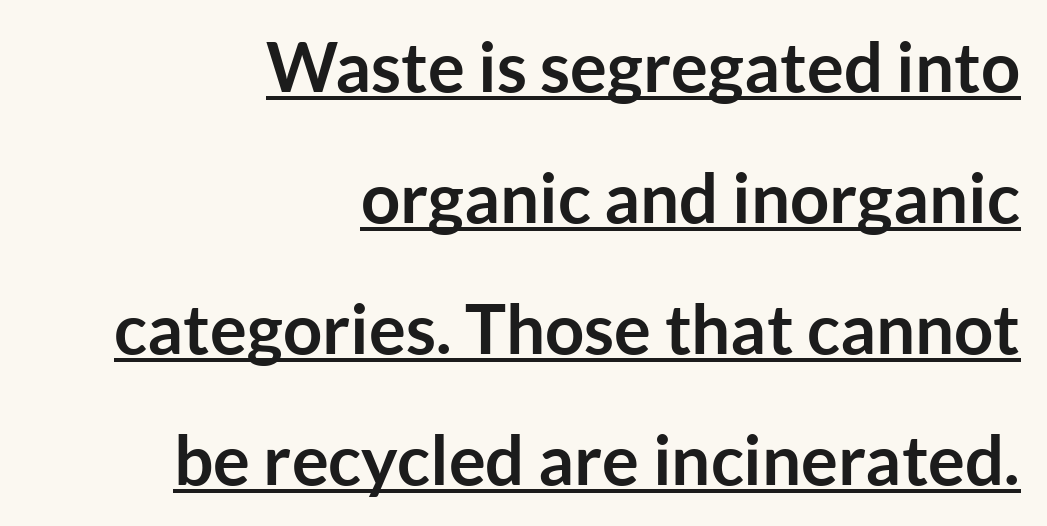
Q: Is the text bold? A: Yes.
Q: Is the text italic (slanted)? A: No, it is upright.
Q: Is the typeface a serif or a sans-serif typeface? A: Sans-serif.
Q: Is the text underlined? A: Yes.
Q: How is the paragraph aligned? A: Right-aligned.
Q: Is the spacing between letters normal or unusually wide? A: Normal.
Q: Is the spacing between lines tight, normal or loose? A: Loose.
Q: Width (condensed, normal, or wide)? A: Normal.
Q: Stroke contrast? A: Low.
Q: x-height? A: Medium.
Q: Monospaced? A: No.
